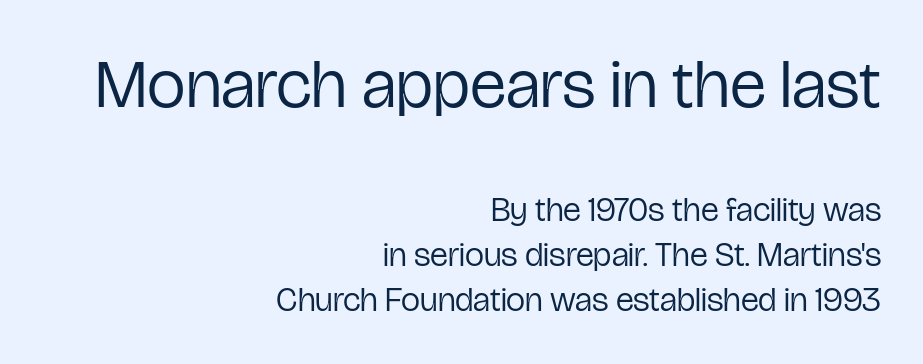
Examine the stroke ends and you'll find no serifs. The passage shown is typed in a proportional face where columns would drift. Ink coverage per letter is moderate at most. Rule under the text: the space is simply empty. Layout note: lines flush right.
